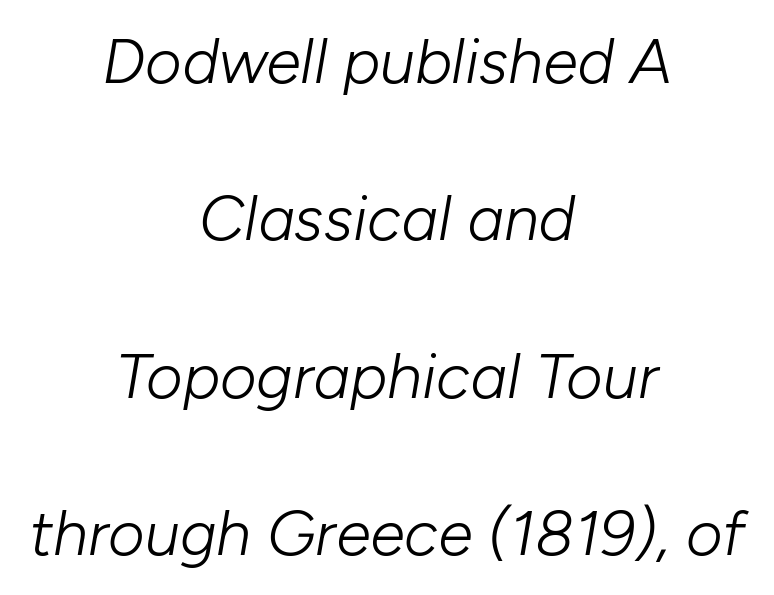
{"italic": "yes", "lean": "right", "slant_degrees": 10, "bold": "no", "weight": "light", "width": "normal", "stroke_contrast": "low", "x_height": "medium", "monospaced": "no", "underline": "no", "align": "center", "line_spacing": "loose", "line_spacing_ratio": 2.5, "letter_spacing": "normal", "letter_spacing_em": 0.0, "glyph_px": 63}
